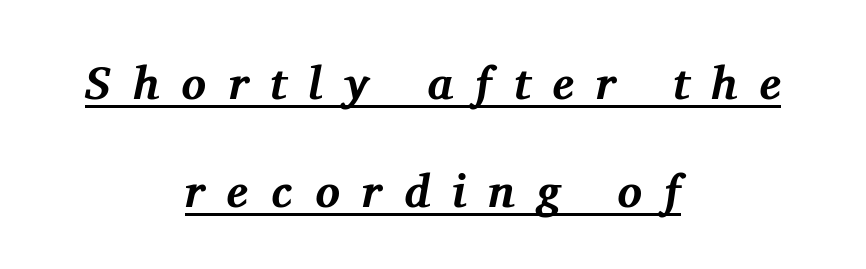
{"serif": "yes", "italic": "yes", "lean": "right", "slant_degrees": 11, "bold": "yes", "weight": "bold", "width": "normal", "stroke_contrast": "medium", "x_height": "medium", "monospaced": "no", "underline": "yes", "align": "center", "line_spacing": "loose", "line_spacing_ratio": 2.35, "letter_spacing": "wide", "letter_spacing_em": 0.48, "glyph_px": 46}
